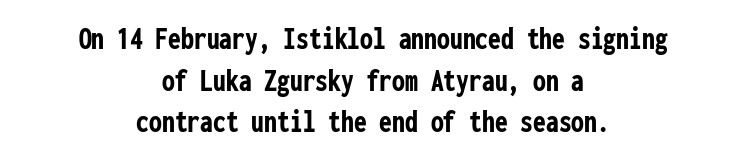
Underlining? Definitely not there. Stroke terminals: plain, sans-serif. Heft: maximum for text — a bold. Reading down the column, the eye jumps a familiar distance to each next line.
